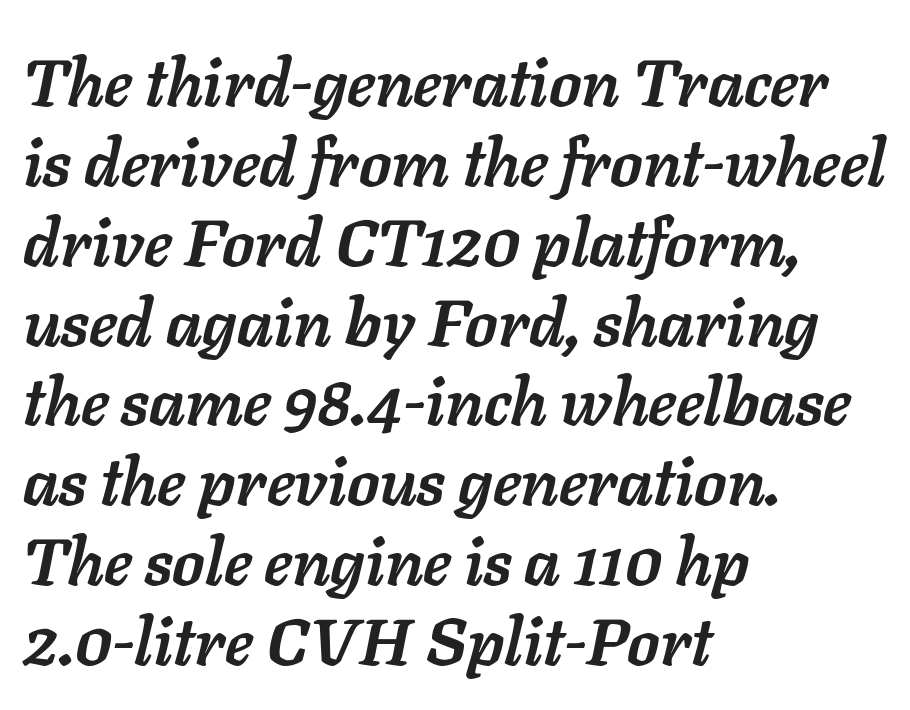
The image shows 66 px semibold type, italic (leaning right); set left-aligned, line spacing 1.21x, normal letter spacing, not underlined; low stroke contrast and a medium x-height.
